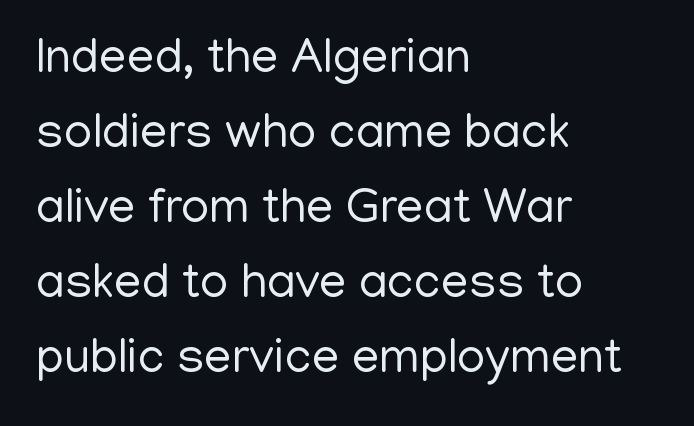
Q: Is the text bold? A: No.
Q: Is the text italic (slanted)? A: No, it is upright.
Q: Is the typeface a serif or a sans-serif typeface? A: Sans-serif.
Q: Is the text underlined? A: No.
Q: How is the paragraph aligned? A: Left-aligned.
Q: Is the spacing between letters normal or unusually wide? A: Normal.
Q: Is the spacing between lines tight, normal or loose? A: Normal.
Q: Width (condensed, normal, or wide)? A: Normal.
Q: Stroke contrast? A: Low.
Q: x-height? A: Medium.
Q: Monospaced? A: No.
